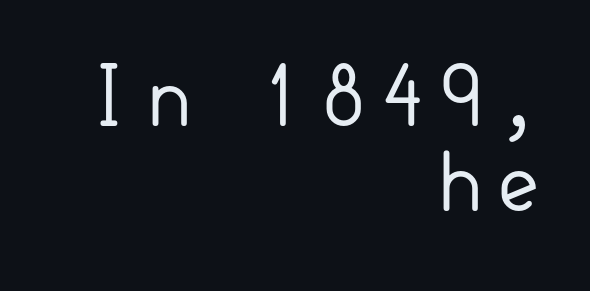
The image shows 79 px regular-weight sans-serif type, upright; set right-aligned, tight line spacing (1.07x), not underlined; low stroke contrast and a small x-height.
